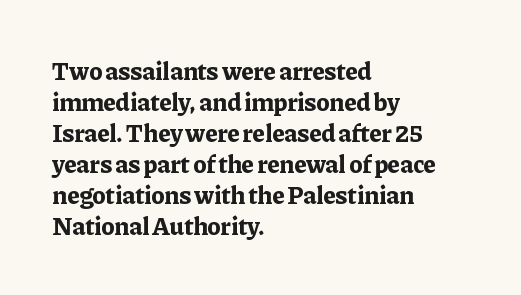
Q: Is the text bold? A: Yes.
Q: Is the text italic (slanted)? A: No, it is upright.
Q: Is the text underlined? A: No.
Q: How is the paragraph aligned? A: Left-aligned.
Q: Is the spacing between letters normal or unusually wide? A: Normal.
